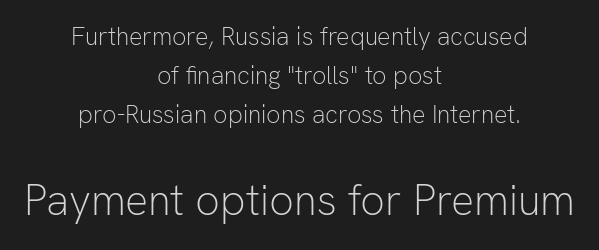
The image shows 43 px light sans-serif type, upright; set centered, normal line spacing (1.57x), normal letter spacing, not underlined; the second (bottom) block is 1.72x larger; low stroke contrast and a medium x-height.
